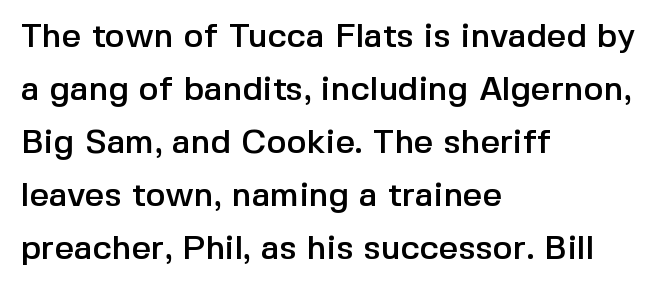
The image shows 34 px sans-serif type, upright; set left-aligned, normal line spacing (1.56x), normal letter spacing, not underlined; a medium x-height.
